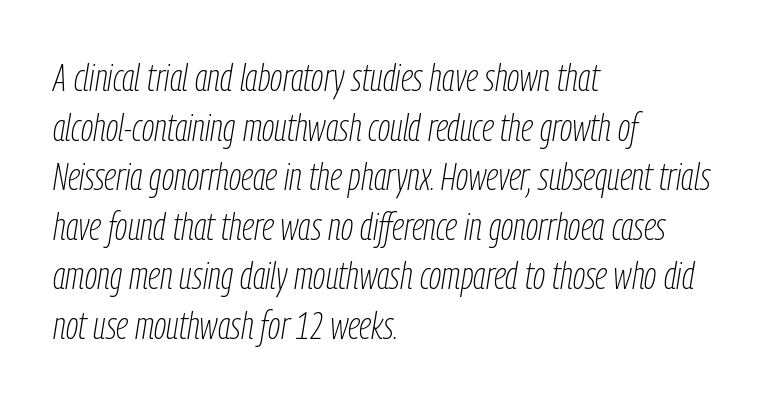
The image shows 39 px thin, condensed type, italic (leaning right); set left-aligned, normal line spacing (1.27x), normal letter spacing, not underlined; low stroke contrast and a medium x-height.
